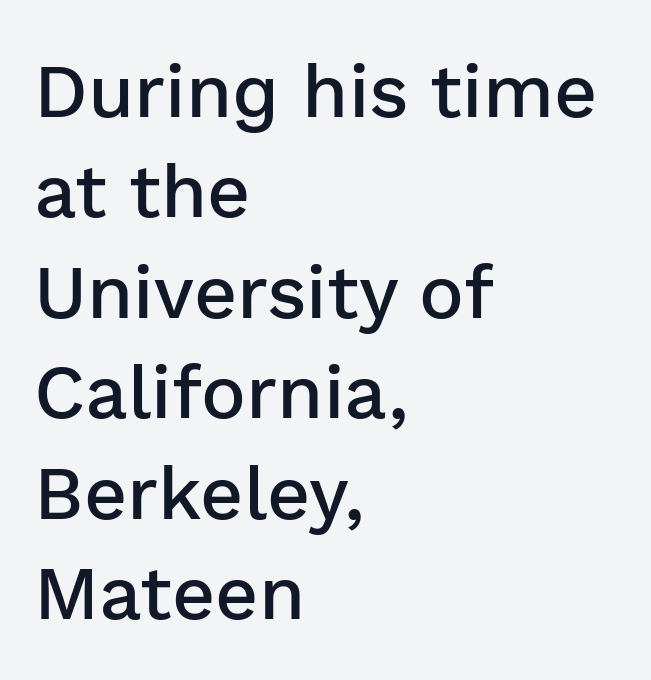
Moderately thickened strokes mark this as semibold type. Evenly set lines give the paragraph a standard silhouette. What stands out about the letter spacing? Nothing — it is the standard amount. When letters stand straight like this, we call the style roman or upright.
